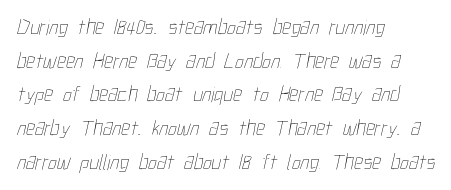
The strokes carry an ordinary text weight at most. Does the copy run flush right? No — it runs flush left. The type is set solid horizontally, with unmodified tracking. Successive baselines arrive at the customary interval. The area under the type is left untouched.
